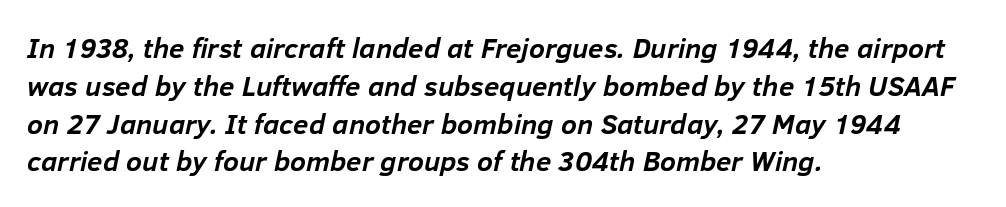
The lines are quadded left. Unmarked baselines from the first word to the last. Do the characters align in a grid? No, the font is proportional. Nothing unusual about the tracking: characters are spaced as the font intends. The characters look thick and weighty, a clear bold.
